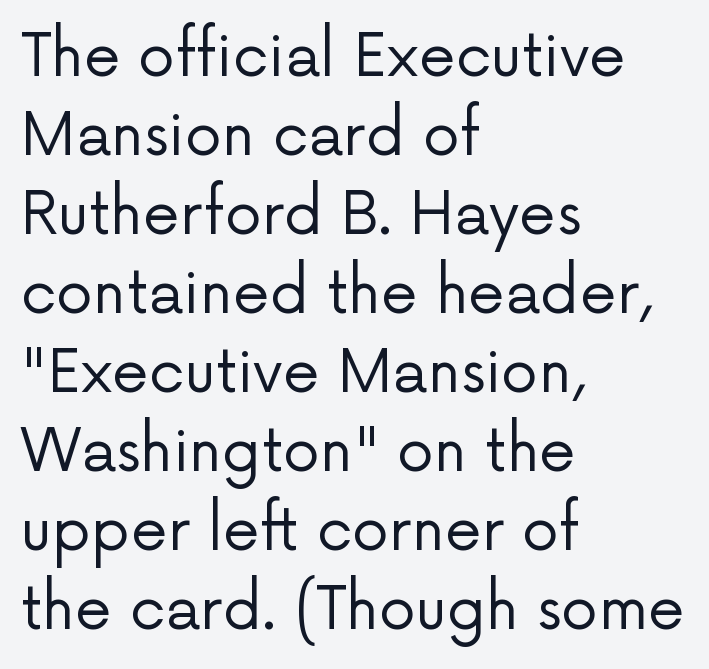
The image shows 59 px regular-weight sans-serif type, upright; set left-aligned, normal line spacing (1.34x), normal letter spacing, not underlined; low stroke contrast and a medium x-height.
